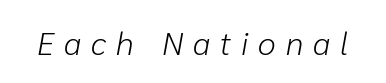
Bold? No — there's no thickening of the strokes. Looking at the ascenders, they clearly lean. These lines have a slow, spaced-out rhythm from letter to letter. Any mark beneath the type? The region is blank. Is this a fixed-width face? No — the glyphs have proportional, varying widths.
